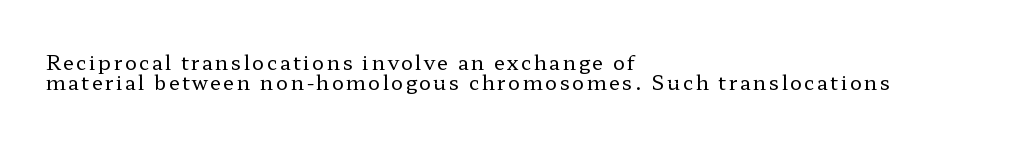
Q: Is the text bold? A: No.
Q: Is the text italic (slanted)? A: No, it is upright.
Q: Is the text underlined? A: No.
Q: How is the paragraph aligned? A: Left-aligned.
Q: Is the spacing between lines tight, normal or loose? A: Tight.
